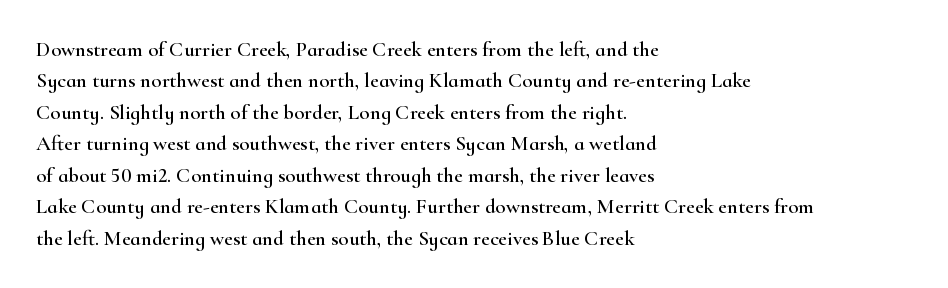
The image shows 21 px text type, upright; set left-aligned, normal line spacing (1.5x), normal letter spacing, not underlined.
